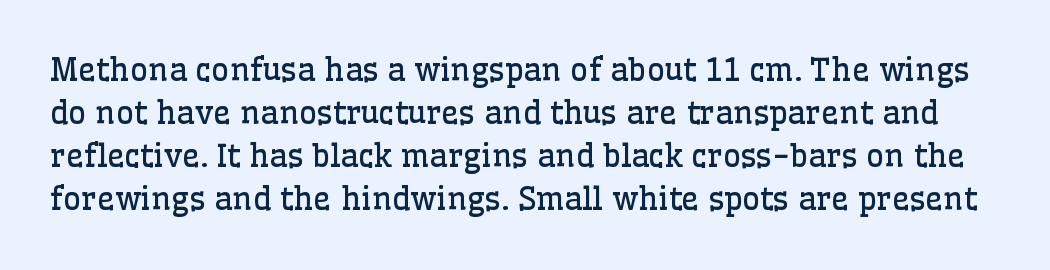
The specimen reads as upright at a glance. Unbolded letterforms with no extra heft. Proportional: the letters do not fall into vertical columns. Is this a sans? No — the strokes have serifs. Caption: standard tracking, unaltered.
